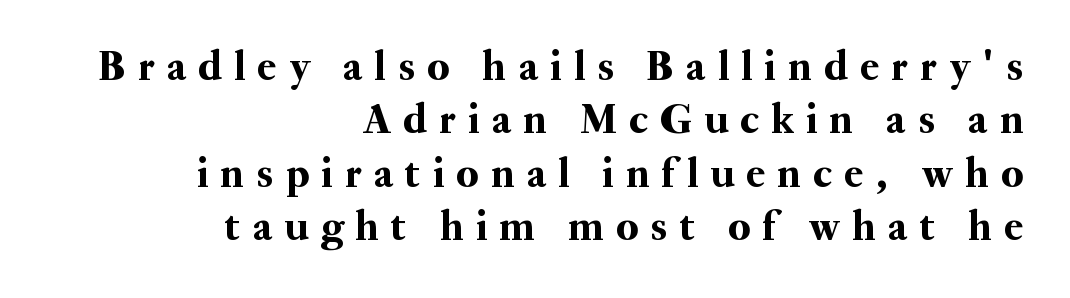
{"serif": "yes", "italic": "no", "width": "normal", "stroke_contrast": "medium", "x_height": "small", "monospaced": "no", "underline": "no", "align": "right", "line_spacing_ratio": 1.24, "letter_spacing": "wide", "letter_spacing_em": 0.29, "glyph_px": 43}
